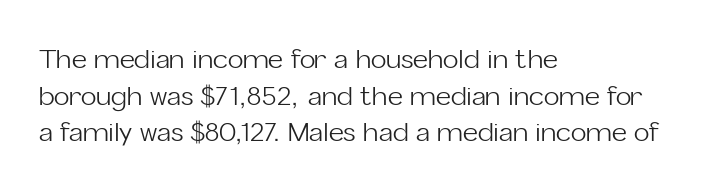
In CSS terms this would be text-align: left. The words here are not underlined. The font is comparable to plain body text, perhaps lighter. Every character sits straight up, as roman type does. The vertical gap from one line to the next is medium. Compared with typical body copy, the letter spacing here is the same.
